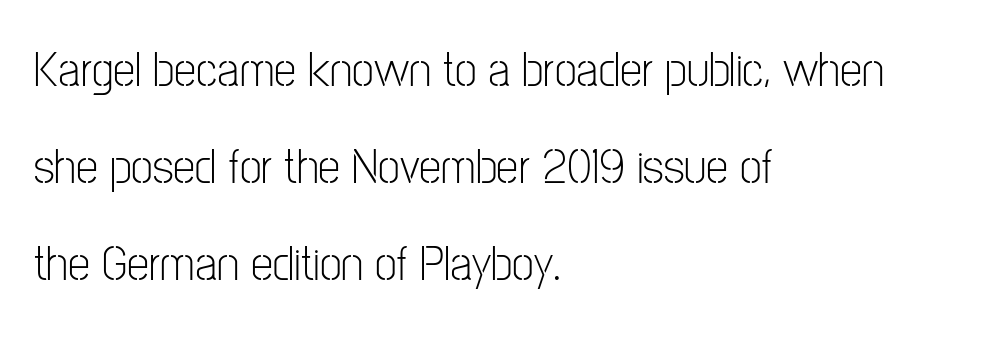
The image shows 50 px light, condensed sans-serif type, upright; set left-aligned, loose line spacing (1.94x), normal letter spacing, not underlined; low stroke contrast and a medium x-height.
